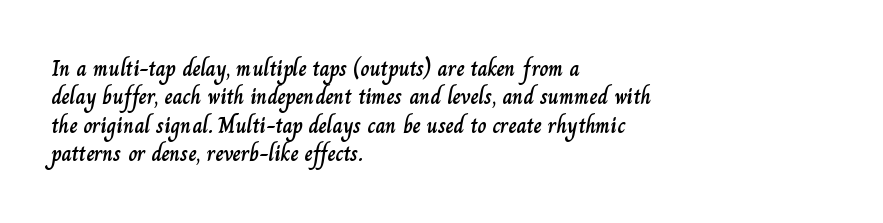
{"underline": "no", "align": "left", "line_spacing": "normal", "line_spacing_ratio": 1.29, "letter_spacing": "normal", "letter_spacing_em": 0.0, "glyph_px": 22}
